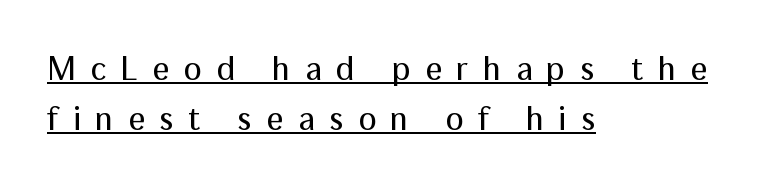
The typesetting does not lean heavy: it is not bold. The line texture is sparse and dotted thanks to wide tracking. Here the designer chose a conventional face with non-uniform glyph widths. Does the copy run flush right? No — it runs flush left. Underlining? Definitely there.
